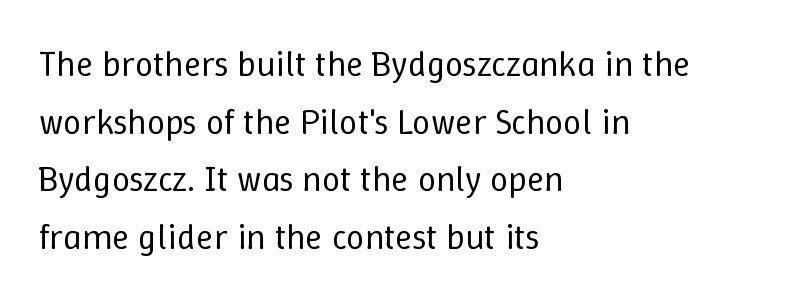
The face used here is proportionally spaced, like ordinary book or web type. Letter spacing: default. On a weight scale, this lands at 450 or below. Whoever set this chose a conventional vertical rhythm. The compositor pushed each line to the left boundary. These lines were composed using upright roman letters.
